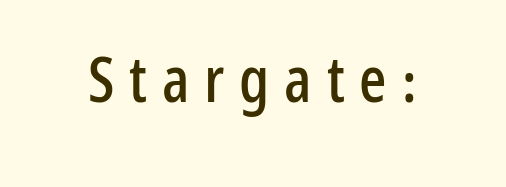
{"serif": "no", "italic": "no", "width": "condensed", "stroke_contrast": "low", "x_height": "medium", "monospaced": "no", "underline": "no", "letter_spacing": "wide", "letter_spacing_em": 0.23, "glyph_px": 64}
